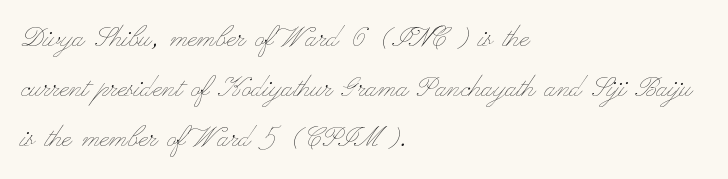
The image shows 34 px thin, wide type; set left-aligned, normal line spacing (1.47x), normal letter spacing, not underlined; low stroke contrast and a small x-height.
